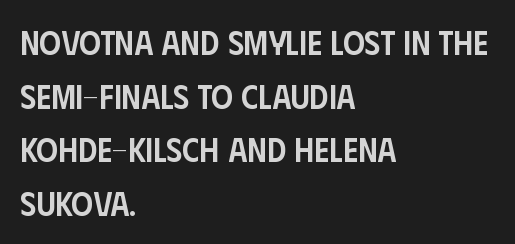
{"serif": "no", "italic": "no", "bold": "semi", "weight": "semibold", "width": "condensed", "stroke_contrast": "low", "x_height": "large", "monospaced": "no", "underline": "no", "align": "left", "line_spacing": "normal", "line_spacing_ratio": 1.58, "letter_spacing": "normal", "letter_spacing_em": 0.0, "glyph_px": 34}
